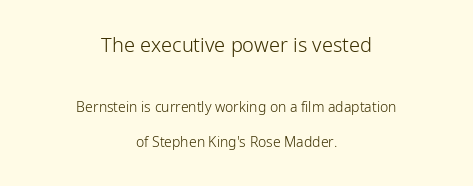
{"italic": "no", "bold": "no", "underline": "no", "align": "center", "line_spacing": "loose", "line_spacing_ratio": 2.47, "letter_spacing": "normal", "letter_spacing_em": 0.0, "larger_block": "first", "size_ratio": 1.43, "glyph_px": 20}
